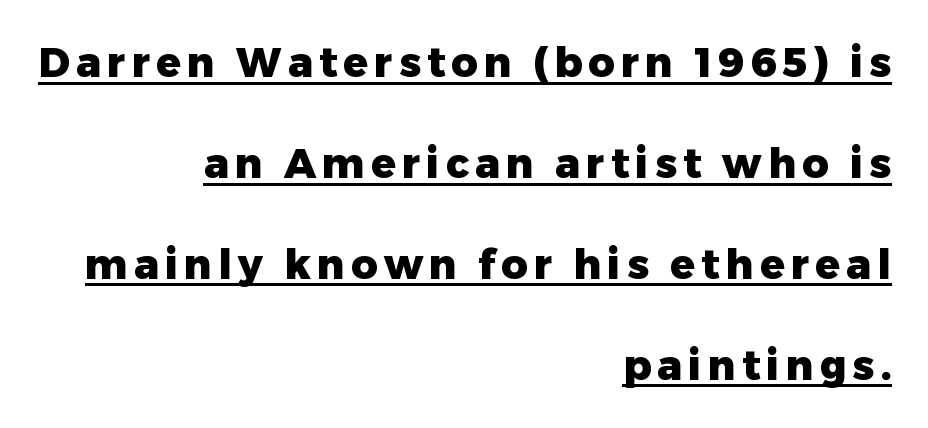
{"serif": "no", "italic": "no", "bold": "yes", "weight": "heavy", "width": "normal", "stroke_contrast": "low", "x_height": "medium", "monospaced": "no", "underline": "yes", "align": "right", "line_spacing": "loose", "line_spacing_ratio": 2.46, "glyph_px": 41}
